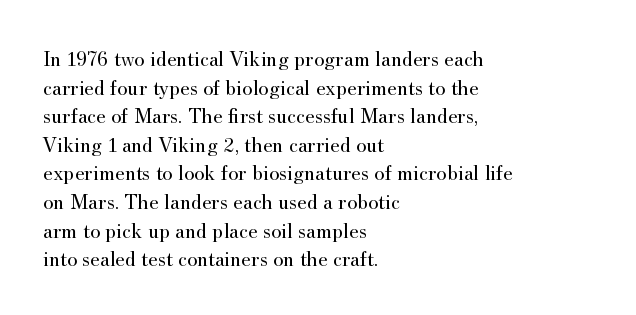
The image shows 22 px text type, upright; set left-aligned, normal line spacing (1.3x), normal letter spacing, not underlined.
